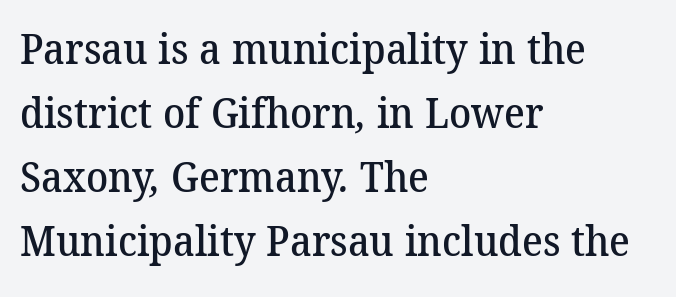
The image shows 41 px semibold serif type; set left-aligned, normal line spacing (1.56x), normal letter spacing, not underlined; medium stroke contrast and a medium x-height.
